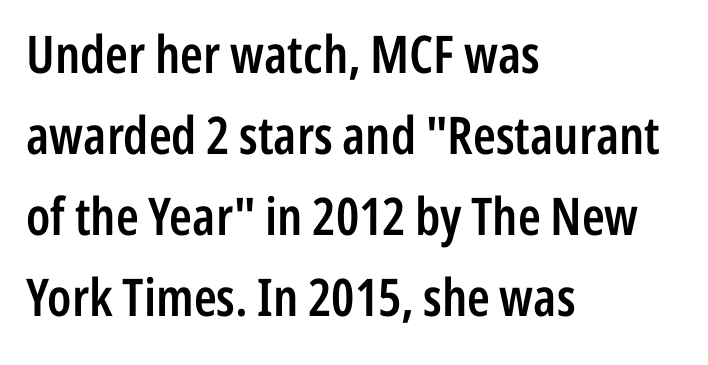
Q: Is the text bold? A: Semi-bold.
Q: Is the text italic (slanted)? A: No, it is upright.
Q: Is the typeface a serif or a sans-serif typeface? A: Sans-serif.
Q: Is the text underlined? A: No.
Q: How is the paragraph aligned? A: Left-aligned.
Q: Is the spacing between letters normal or unusually wide? A: Normal.
Q: Is the spacing between lines tight, normal or loose? A: Normal.
Q: Width (condensed, normal, or wide)? A: Condensed.
Q: Stroke contrast? A: Low.
Q: x-height? A: Medium.
Q: Monospaced? A: No.
